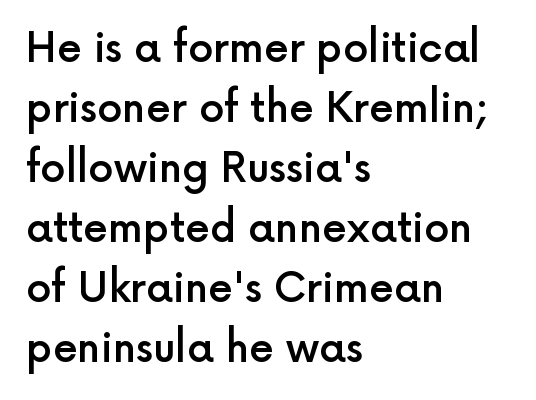
{"serif": "no", "italic": "no", "bold": "semi", "weight": "semibold", "width": "normal", "x_height": "medium", "monospaced": "no", "underline": "no", "align": "left", "line_spacing": "normal", "line_spacing_ratio": 1.5, "letter_spacing": "normal", "letter_spacing_em": 0.0, "glyph_px": 40}
